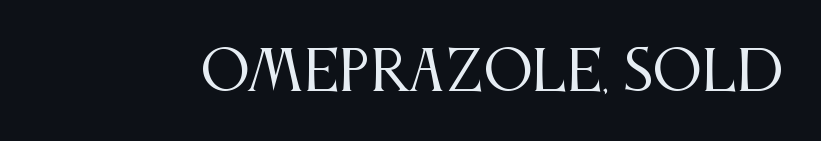
Q: Is the text bold? A: No.
Q: Is the text italic (slanted)? A: No, it is upright.
Q: Is the typeface a serif or a sans-serif typeface? A: Serif.
Q: Is the text underlined? A: No.
Q: Is the spacing between letters normal or unusually wide? A: Normal.
Q: Width (condensed, normal, or wide)? A: Condensed.
Q: Stroke contrast? A: Medium.
Q: x-height? A: Large.
Q: Monospaced? A: No.
